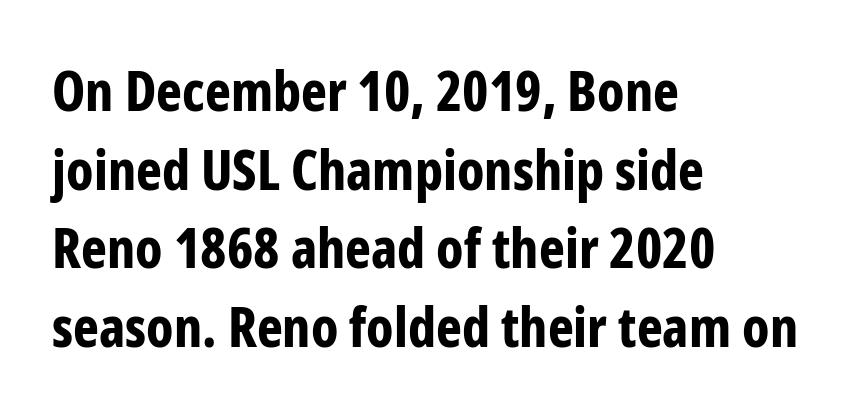
The image shows 55 px bold, condensed sans-serif type, upright; set left-aligned, normal line spacing (1.43x), normal letter spacing, not underlined; low stroke contrast and a medium x-height.
